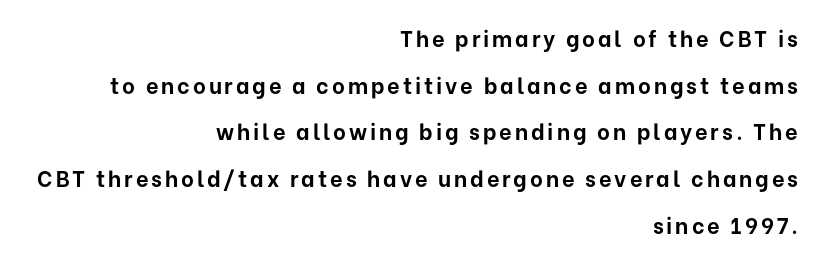
{"italic": "no", "bold": "yes", "underline": "no", "align": "right", "line_spacing": "loose", "line_spacing_ratio": 2.12, "glyph_px": 22}
